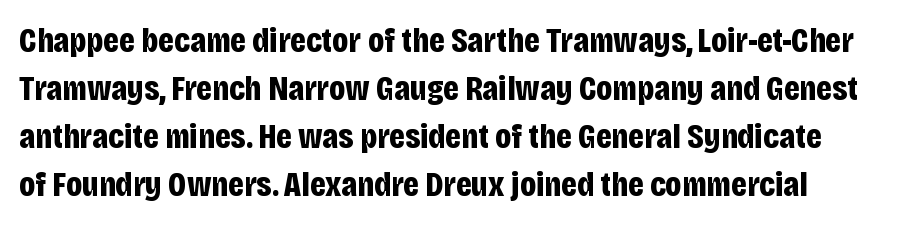
The image shows 35 px bold, condensed sans-serif type, upright; set left-aligned, normal line spacing (1.37x), normal letter spacing, not underlined; low stroke contrast and a large x-height.
